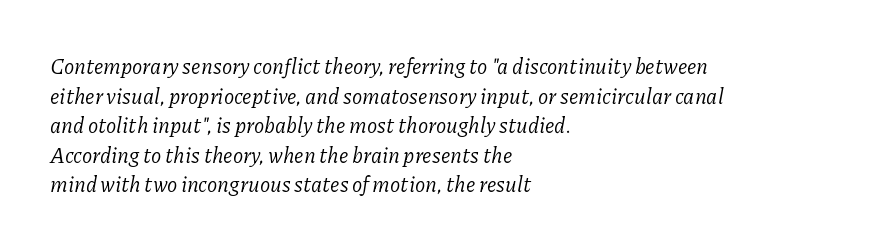
Honestly, the row spacing looks completely unremarkable. The lines are quadded left. These lines keep a tight, regular rhythm from letter to letter. Descenders are the only things crossing below the line. This is oblique type, the kind used for emphasis or titles.
